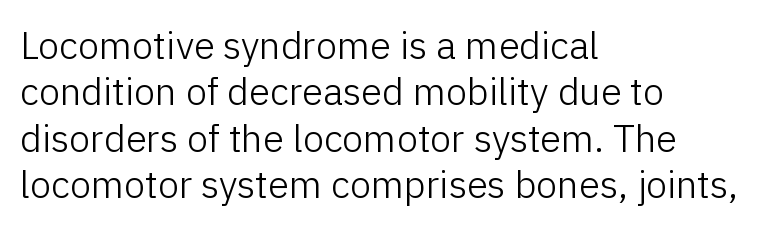
The type is set solid horizontally, with unmodified tracking. The rendering anchors every line to the left-hand side. Each row of text sits above clean, open space. Note: no serifs on the glyphs.
